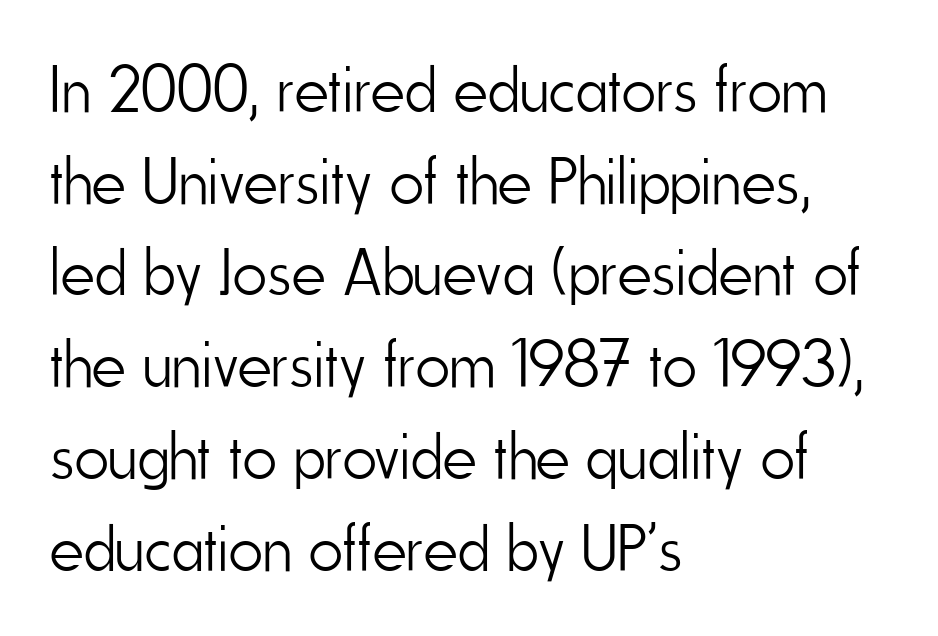
The passage shown is typed in a proportional face where columns would drift. A typesetter would label this face a sans. The ragged edge is on the right, which tells us the setting is flush left. The zone under the glyphs is completely vacant.
